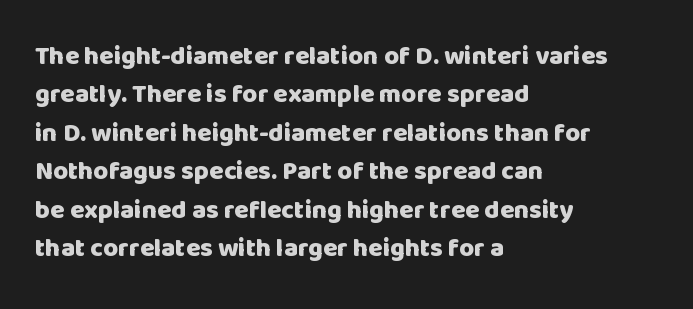
Q: Is the text bold? A: Yes.
Q: Is the text italic (slanted)? A: No, it is upright.
Q: Is the text underlined? A: No.
Q: How is the paragraph aligned? A: Left-aligned.
Q: Is the spacing between letters normal or unusually wide? A: Normal.
Q: Is the spacing between lines tight, normal or loose? A: Normal.
